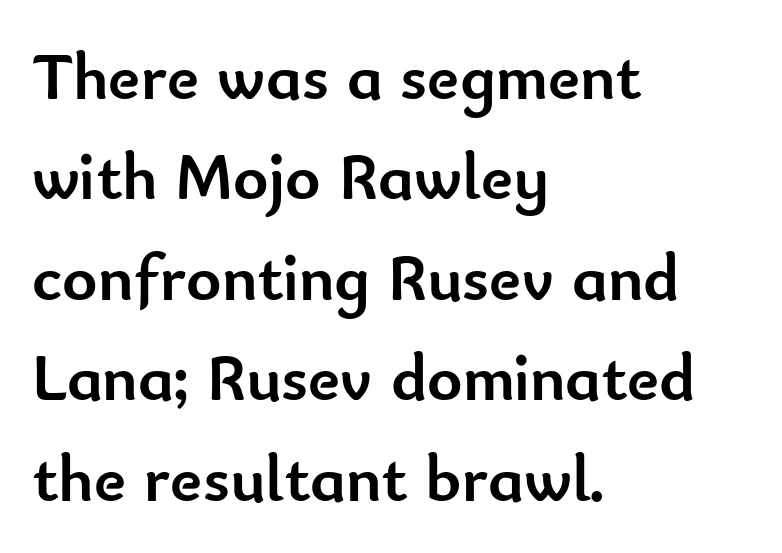
Q: Is the text bold? A: Yes.
Q: Is the text italic (slanted)? A: No, it is upright.
Q: Is the typeface a serif or a sans-serif typeface? A: Sans-serif.
Q: Is the text underlined? A: No.
Q: How is the paragraph aligned? A: Left-aligned.
Q: Is the spacing between letters normal or unusually wide? A: Normal.
Q: Is the spacing between lines tight, normal or loose? A: Normal.
Q: Width (condensed, normal, or wide)? A: Normal.
Q: Stroke contrast? A: Low.
Q: x-height? A: Small.
Q: Monospaced? A: No.
